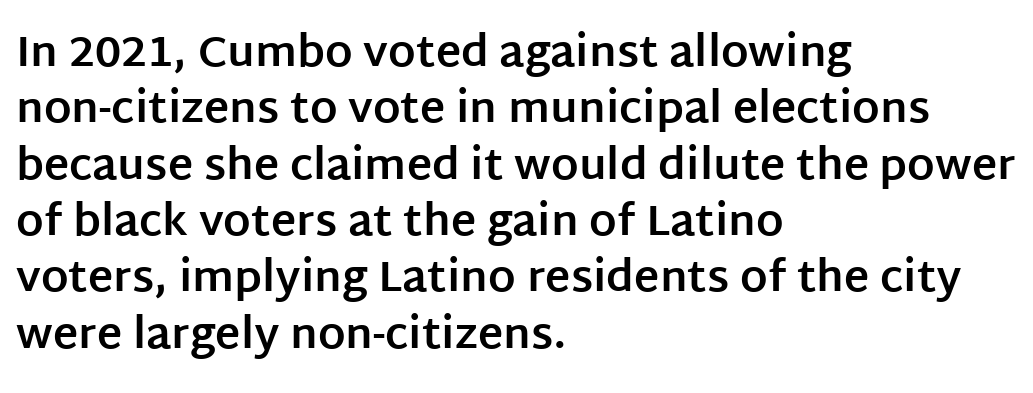
Ordinary non-slanted type is in use. The letters are bold, with thick, heavy strokes. Each letter keeps its own natural width here, so spacing adapts to shape. The paragraph shown leans on its left margin.
